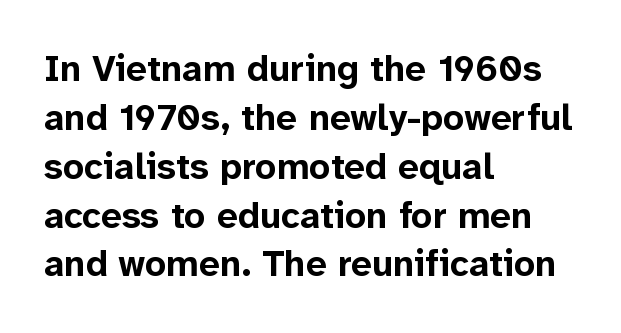
The image shows 37 px bold sans-serif type, upright; set left-aligned, normal line spacing (1.32x), normal letter spacing, not underlined; low stroke contrast and a medium x-height.
